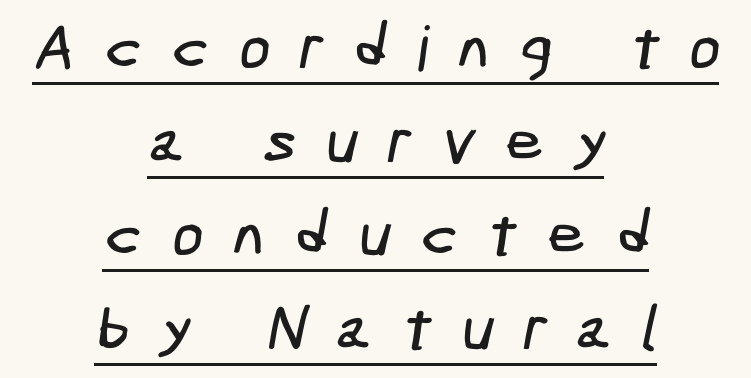
The horizontal fit of the characters is loose and conspicuously gappy. Interline gaps are of average width in this sample. Does a line run under the words? Yes, clearly. The letters carry no serifs — their stems end cleanly without finishing strokes. The rag falls on both sides of this text block equally.
